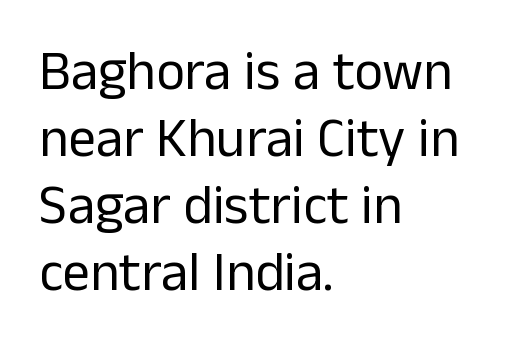
The image shows 55 px regular-weight sans-serif type, upright; set left-aligned, line spacing 1.22x, normal letter spacing, not underlined; low stroke contrast and a medium x-height.
